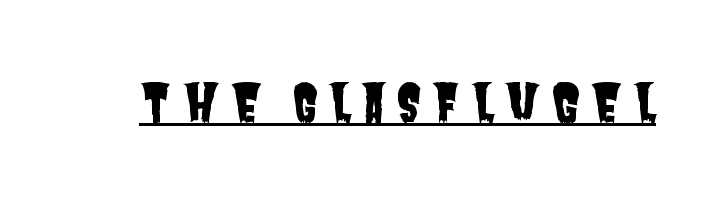
Font category for this specimen: sans-serif. These lines are rendered in a variable-pitch font. The rendering inserts visible extra space after every character. The string is rendered with underlining switched on.
